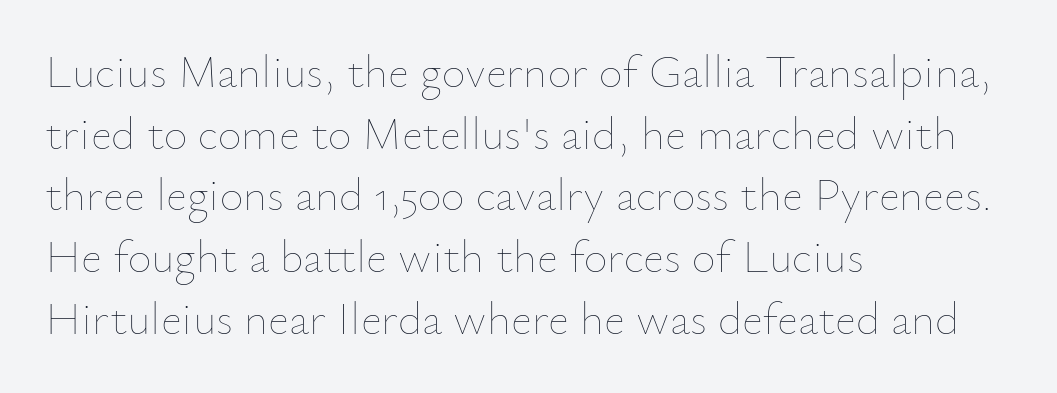
{"italic": "no", "bold": "no", "weight": "thin", "width": "normal", "stroke_contrast": "low", "x_height": "small", "monospaced": "no", "underline": "no", "align": "left", "line_spacing": "normal", "line_spacing_ratio": 1.34, "letter_spacing": "normal", "letter_spacing_em": 0.0, "glyph_px": 46}
